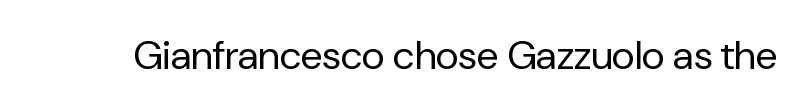
No italicization has been applied; the sample stays upright. The space directly below the letters is spotless. There is no visible air inserted between adjacent glyphs. Is this a heavy cut? Hardly; it is regular or lighter.
